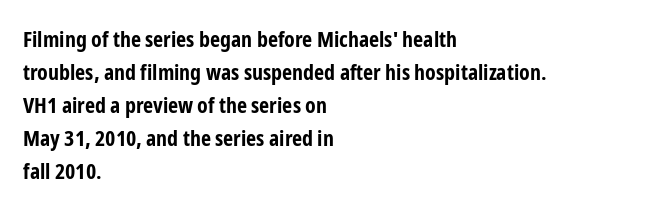
The image shows 22 px bold type, upright; set left-aligned, normal line spacing (1.5x), normal letter spacing, not underlined.
